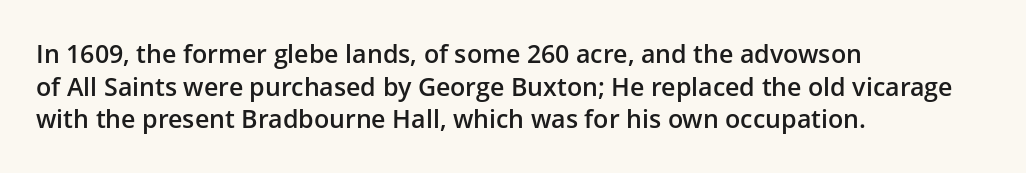
{"italic": "no", "bold": "semi", "underline": "no", "align": "left", "line_spacing": "normal", "line_spacing_ratio": 1.31, "letter_spacing": "normal", "letter_spacing_em": 0.0, "glyph_px": 25}
